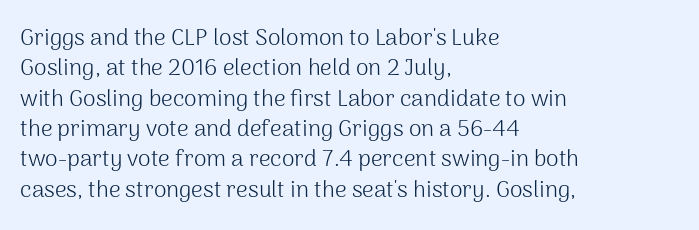
{"italic": "no", "bold": "no", "underline": "no", "align": "left", "line_spacing": "normal", "line_spacing_ratio": 1.32, "letter_spacing": "normal", "letter_spacing_em": 0.0, "glyph_px": 23}
